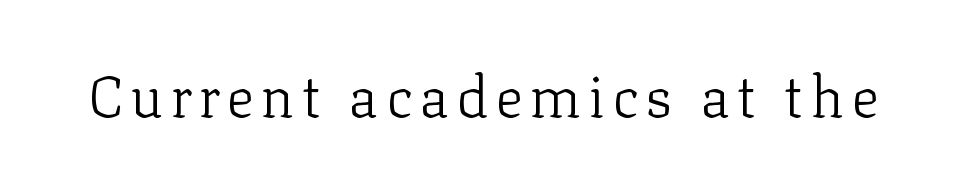
Bare-footed words on every line. A light-to-regular cut is what we see here. No italicization has been applied; the sample stays upright. The characters display serif detailing at their extremities.
